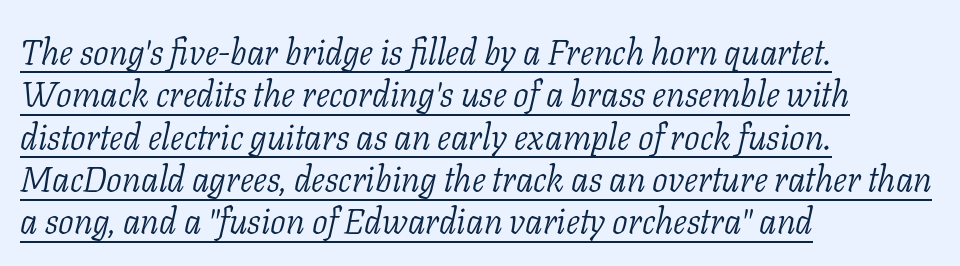
{"serif": "yes", "italic": "yes", "lean": "right", "slant_degrees": 11, "bold": "no", "weight": "light", "width": "normal", "stroke_contrast": "low", "x_height": "medium", "monospaced": "no", "underline": "yes", "align": "left", "line_spacing_ratio": 1.21, "letter_spacing": "normal", "letter_spacing_em": 0.0, "glyph_px": 35}
